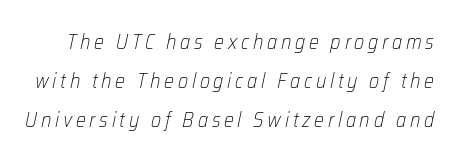
Q: Is the text bold? A: No.
Q: Is the text italic (slanted)? A: Yes, it leans right by about 12 degrees.
Q: Is the text underlined? A: No.
